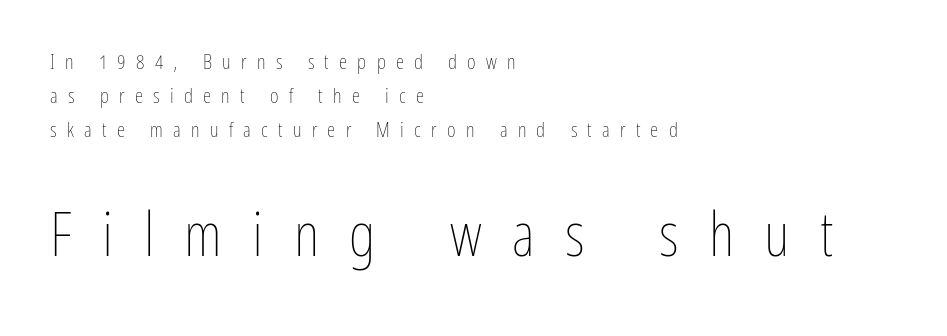
The image shows 62 px thin, condensed type, upright; set left-aligned, normal line spacing (1.62x), unusually wide letter spacing (+0.49 em), not underlined; the second (bottom) block is 2.95x larger; low stroke contrast and a medium x-height.
